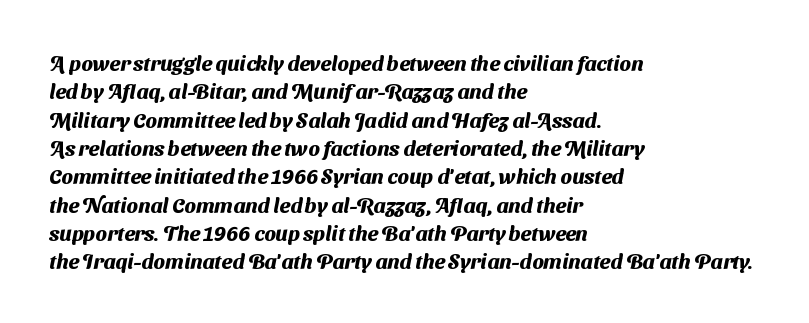
A typesetter would call this leading conventional body-copy spacing. Is the block centered? No — it sits flush against the left margin. Characters follow at the spacing the type designer built in. Strokes here are thick enough to call this a true bold. The foot of each line stays bare and open.
